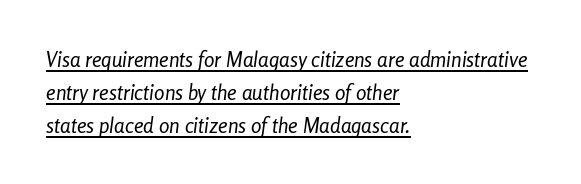
{"italic": "yes", "lean": "right", "slant_degrees": 8, "bold": "no", "underline": "yes", "align": "left", "line_spacing": "normal", "line_spacing_ratio": 1.57, "letter_spacing": "normal", "letter_spacing_em": 0.0, "glyph_px": 21}
